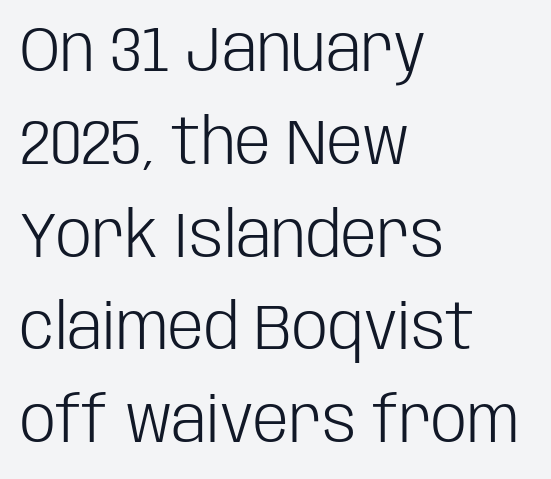
{"serif": "no", "italic": "no", "bold": "no", "weight": "light", "width": "condensed", "stroke_contrast": "low", "x_height": "large", "monospaced": "no", "underline": "no", "align": "left", "line_spacing": "normal", "line_spacing_ratio": 1.45, "letter_spacing": "normal", "letter_spacing_em": 0.0, "glyph_px": 64}
